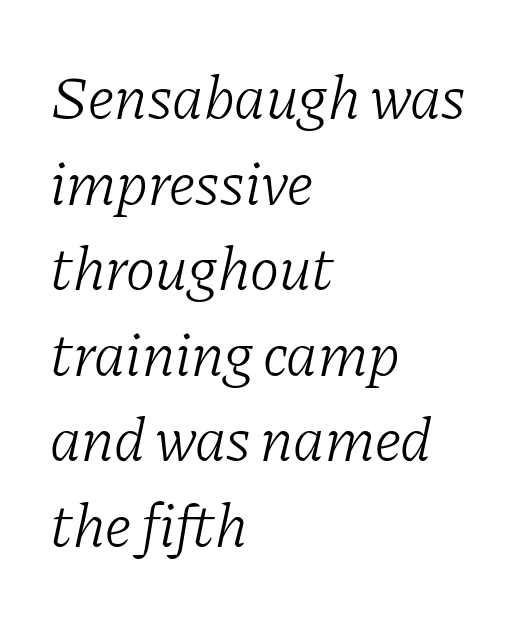
Q: Is the text bold? A: No.
Q: Is the text italic (slanted)? A: Yes, it leans right by about 11 degrees.
Q: Is the typeface a serif or a sans-serif typeface? A: Serif.
Q: Is the text underlined? A: No.
Q: How is the paragraph aligned? A: Left-aligned.
Q: Is the spacing between letters normal or unusually wide? A: Normal.
Q: Is the spacing between lines tight, normal or loose? A: Normal.
Q: Width (condensed, normal, or wide)? A: Normal.
Q: Stroke contrast? A: Low.
Q: x-height? A: Medium.
Q: Monospaced? A: No.
